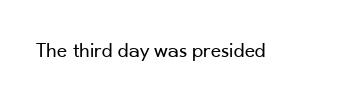
The image shows 22 px text type, upright; set normal letter spacing, not underlined.
